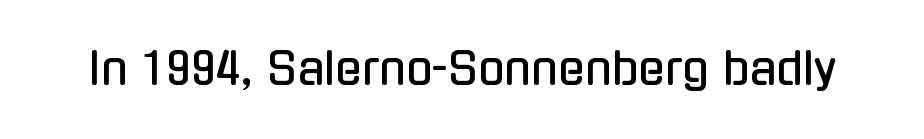
The image shows 44 px condensed sans-serif type, upright; set normal letter spacing, not underlined; low stroke contrast and a medium x-height.
